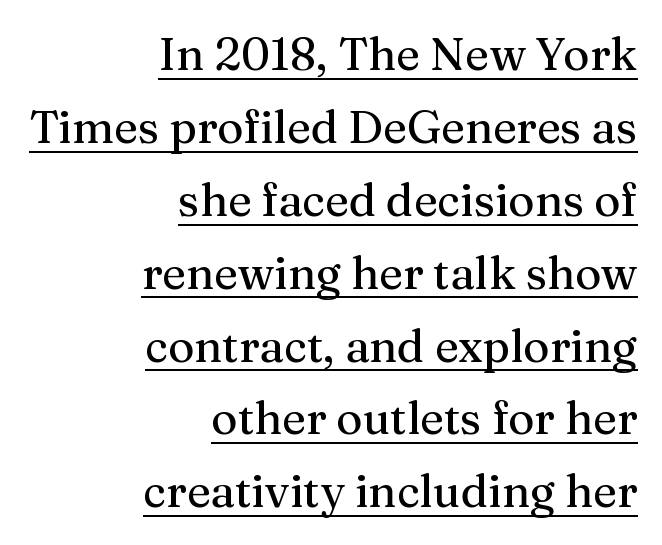
Q: Is the text italic (slanted)? A: No, it is upright.
Q: Is the typeface a serif or a sans-serif typeface? A: Serif.
Q: Is the text underlined? A: Yes.
Q: How is the paragraph aligned? A: Right-aligned.
Q: Is the spacing between letters normal or unusually wide? A: Normal.
Q: Is the spacing between lines tight, normal or loose? A: Normal.
Q: Width (condensed, normal, or wide)? A: Normal.
Q: Stroke contrast? A: Medium.
Q: x-height? A: Medium.
Q: Monospaced? A: No.
